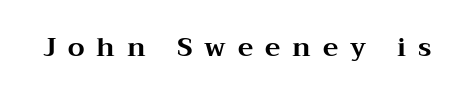
As a designer I'd log this as weight 700, bold. Letter spacing: wide. Underlining? Definitely not there. Rendered with straight, roman letterforms.
